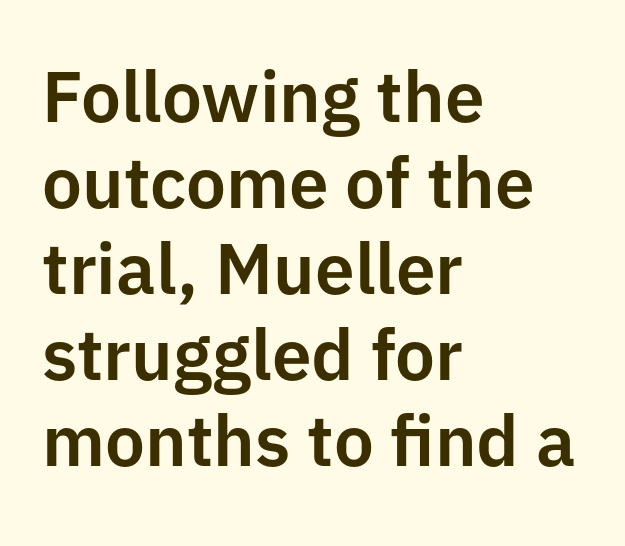
Check the space under the baseline: it is left empty. When letters stand straight like this, we call the style roman or upright. Character widths vary here, with narrow letters taking less room than wide ones. The paragraph has a hard left edge and a soft right edge. Short note: letters normally spaced. Check where the strokes stop: nothing finishes them off — pure sans.
